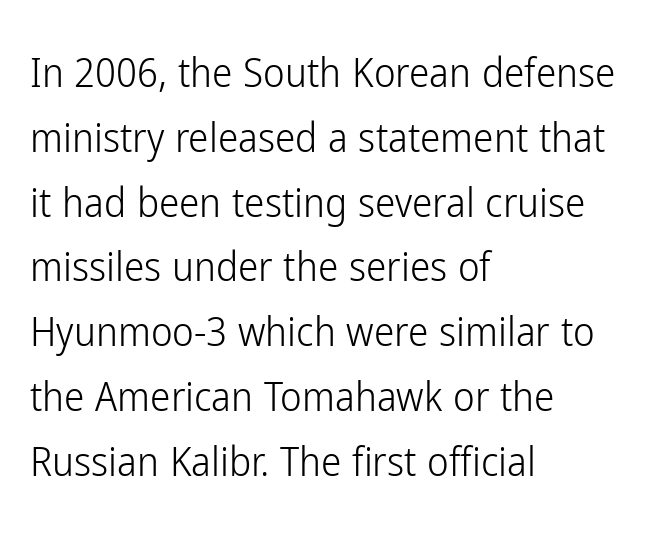
{"serif": "no", "italic": "no", "bold": "no", "weight": "light", "width": "condensed", "stroke_contrast": "low", "x_height": "medium", "monospaced": "no", "underline": "no", "align": "left", "line_spacing": "normal", "line_spacing_ratio": 1.58, "letter_spacing": "normal", "letter_spacing_em": 0.0, "glyph_px": 41}
